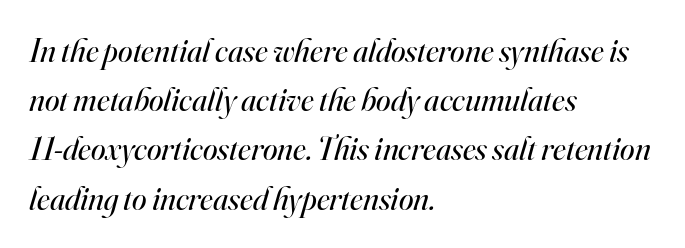
Examine the stroke ends and you'll spot serifs. Line starts are locked; line ends wander. Is this a heavy cut? Hardly; it is regular or lighter. Nobody drew a line under any word here.
